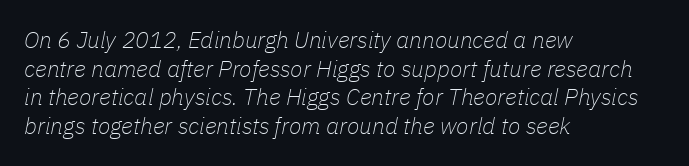
What's the leading like? Ordinary, nothing unusual. The rendering anchors every line to the left-hand side. Has an underline been added? It has not. Slant detected: the letters are inclined. A typesetter would call this zero additional tracking. The strokes are not fattened; the text isn't bold.
